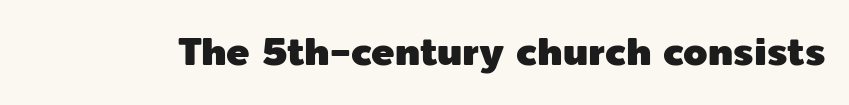
The image shows 39 px sans-serif type, upright; set normal letter spacing, not underlined; a medium x-height.
